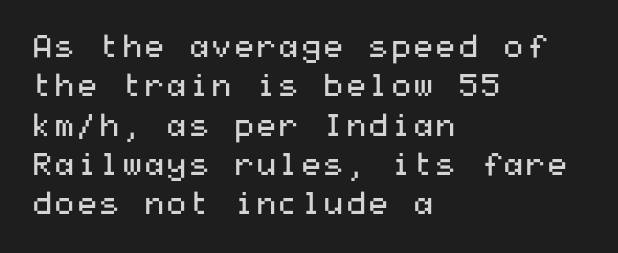
{"serif": "no", "italic": "no", "bold": "no", "weight": "regular", "width": "wide", "stroke_contrast": "medium", "x_height": "medium", "underline": "no", "align": "left", "line_spacing_ratio": 1.23, "letter_spacing": "normal", "letter_spacing_em": 0.0, "glyph_px": 32}
